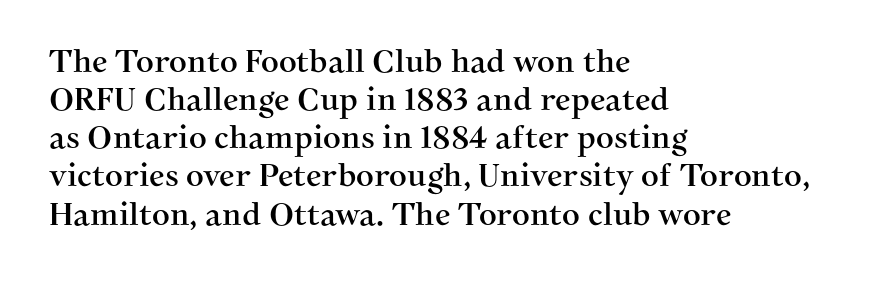
The image shows 31 px serif type, upright; set left-aligned, line spacing 1.23x, normal letter spacing, not underlined; medium stroke contrast and a medium x-height.
